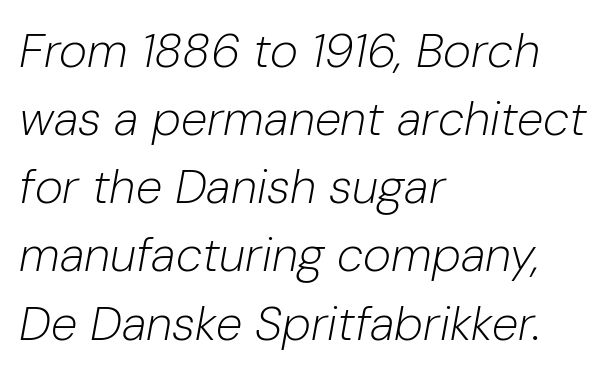
{"italic": "yes", "lean": "right", "slant_degrees": 10, "bold": "no", "weight": "light", "width": "normal", "stroke_contrast": "low", "x_height": "medium", "monospaced": "no", "underline": "no", "align": "left", "line_spacing": "normal", "line_spacing_ratio": 1.42, "letter_spacing": "normal", "letter_spacing_em": 0.0, "glyph_px": 48}
